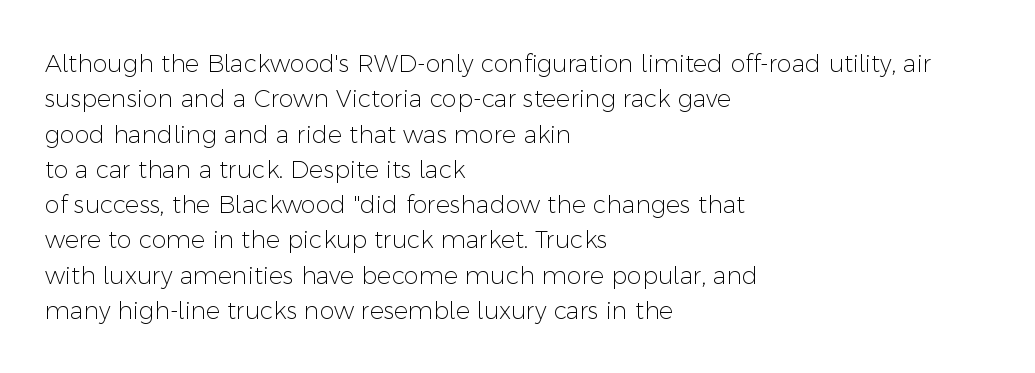
Tracking value appears to be zero — textbook default spacing. Posture: straight, roman, zero tilt. Leftover space on each line is placed entirely after the last word. This is not heavy type; no bold has been used.
